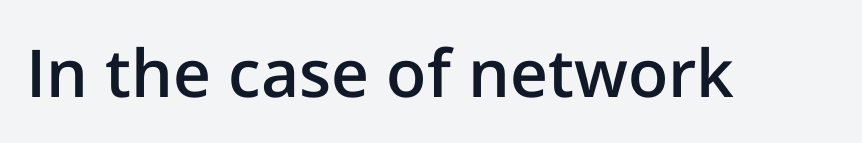
{"serif": "no", "italic": "no", "bold": "semi", "weight": "semibold", "width": "normal", "stroke_contrast": "low", "x_height": "medium", "monospaced": "no", "underline": "no", "letter_spacing": "normal", "letter_spacing_em": 0.0, "glyph_px": 66}
